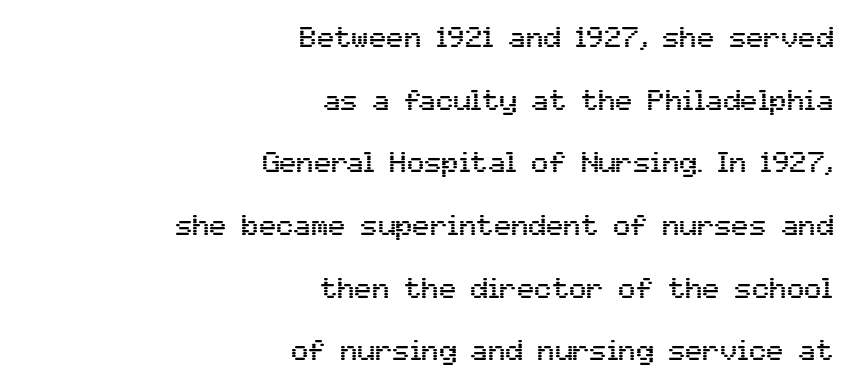
Do the letters lean? They stand straight. Are there feet on the stems? There aren't — it's a sans. Between one letter and the next there's only the usual sliver of space. Short and long lines alike share a common ending point at right.
